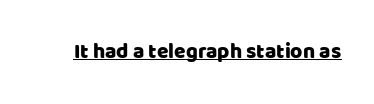
The image shows 21 px text type, upright; set normal letter spacing, underlined.
